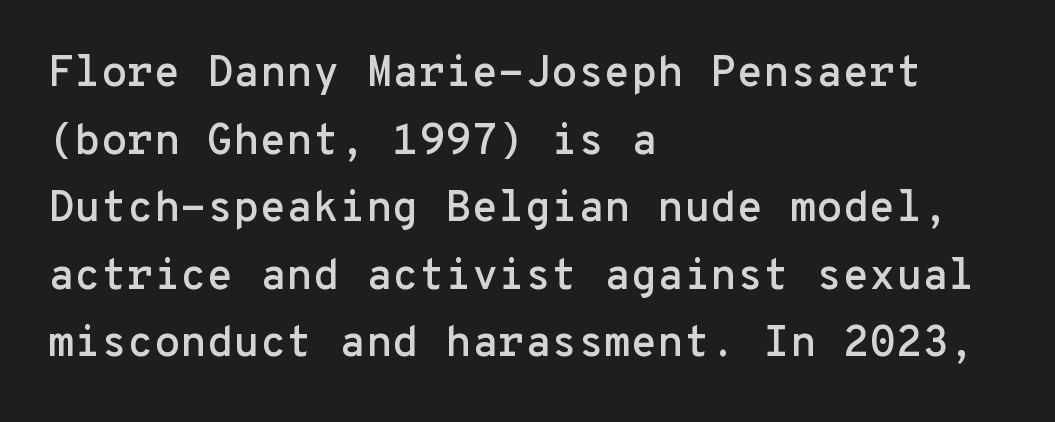
The image shows 43 px sans-serif type, upright, monospaced; set left-aligned, normal line spacing (1.57x), normal letter spacing, not underlined; low stroke contrast and a medium x-height.
